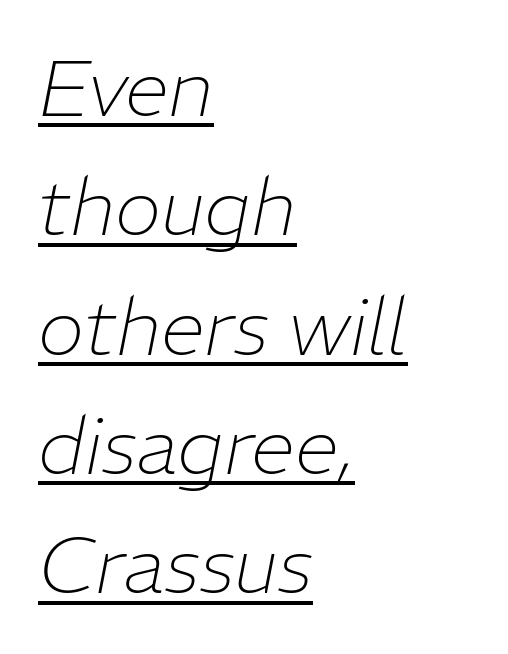
Q: Is the text bold? A: No.
Q: Is the text italic (slanted)? A: Yes, it leans right by about 11 degrees.
Q: Is the text underlined? A: Yes.
Q: How is the paragraph aligned? A: Left-aligned.
Q: Is the spacing between letters normal or unusually wide? A: Normal.
Q: Is the spacing between lines tight, normal or loose? A: Normal.
Q: Width (condensed, normal, or wide)? A: Normal.
Q: Stroke contrast? A: Low.
Q: x-height? A: Medium.
Q: Monospaced? A: No.
